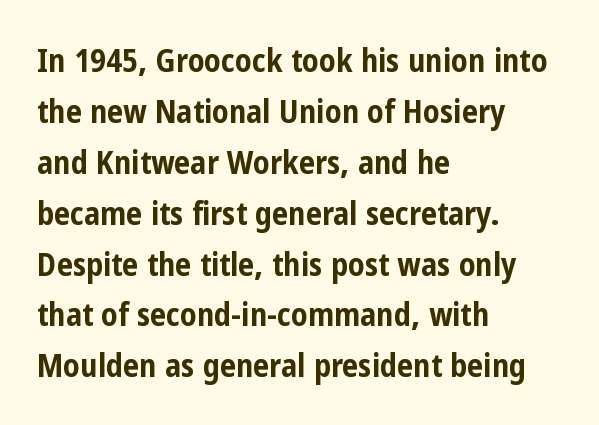
Q: Is the text bold? A: Yes.
Q: Is the text italic (slanted)? A: No, it is upright.
Q: Is the typeface a serif or a sans-serif typeface? A: Sans-serif.
Q: Is the text underlined? A: No.
Q: How is the paragraph aligned? A: Left-aligned.
Q: Is the spacing between letters normal or unusually wide? A: Normal.
Q: Is the spacing between lines tight, normal or loose? A: Normal.
Q: Width (condensed, normal, or wide)? A: Condensed.
Q: Stroke contrast? A: Low.
Q: x-height? A: Medium.
Q: Monospaced? A: No.
